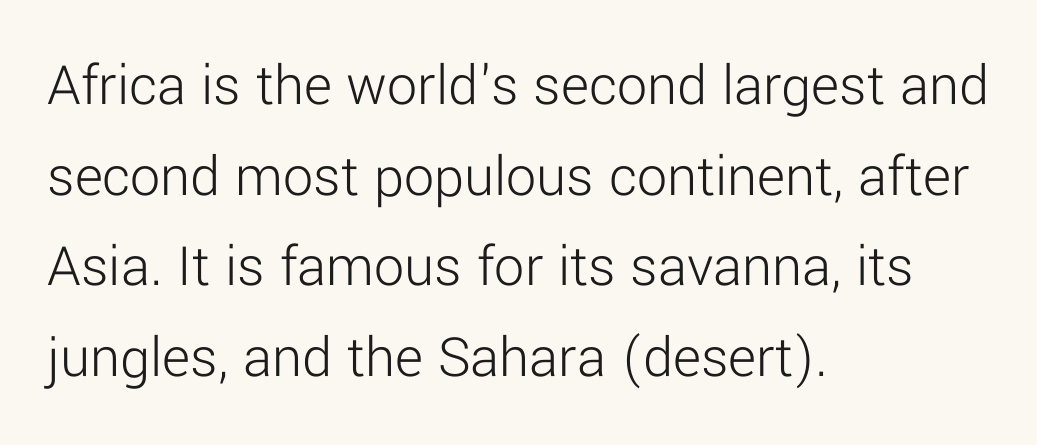
{"serif": "no", "italic": "no", "bold": "no", "weight": "light", "width": "normal", "stroke_contrast": "low", "x_height": "medium", "monospaced": "no", "underline": "no", "align": "left", "line_spacing": "normal", "line_spacing_ratio": 1.51, "letter_spacing": "normal", "letter_spacing_em": 0.0, "glyph_px": 60}
